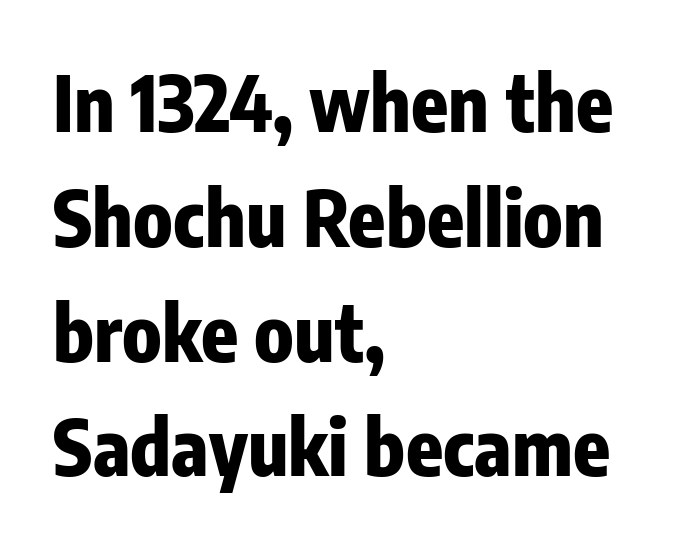
{"serif": "no", "italic": "no", "bold": "yes", "weight": "heavy", "width": "condensed", "stroke_contrast": "low", "x_height": "medium", "monospaced": "no", "underline": "no", "align": "left", "line_spacing": "normal", "line_spacing_ratio": 1.51, "letter_spacing": "normal", "letter_spacing_em": 0.0, "glyph_px": 76}
